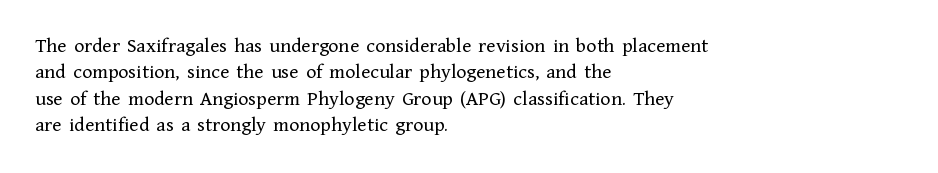
The rendering uses a moderate line-height, typical for paragraphs. Only glyphs here, with clear space below each row. The passage is arranged the way most books set body copy — flush left. Spacing between characters is what you'd get straight out of the box.
